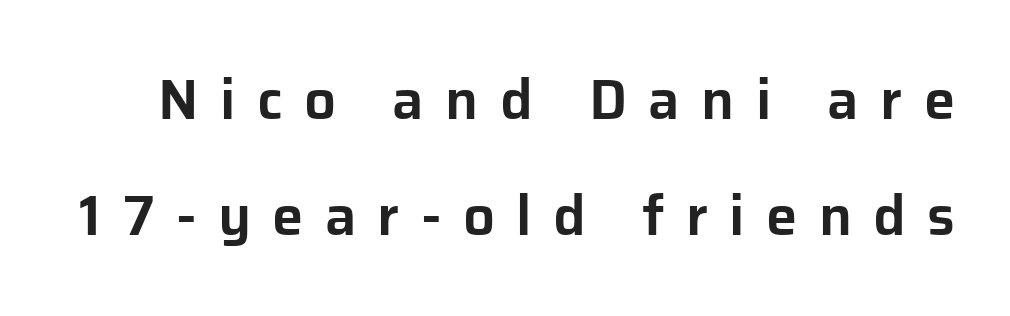
Q: Is the text italic (slanted)? A: No, it is upright.
Q: Is the typeface a serif or a sans-serif typeface? A: Sans-serif.
Q: Is the text underlined? A: No.
Q: Is the spacing between letters normal or unusually wide? A: Unusually wide.
Q: Is the spacing between lines tight, normal or loose? A: Loose.
Q: Width (condensed, normal, or wide)? A: Normal.
Q: Stroke contrast? A: Low.
Q: x-height? A: Medium.
Q: Monospaced? A: No.
